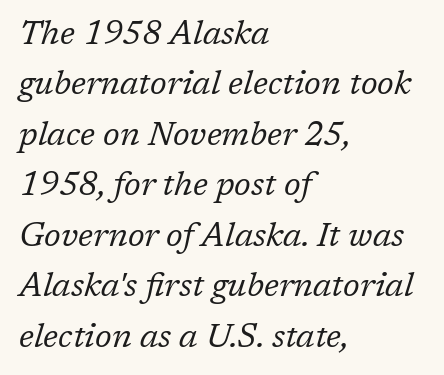
Plain, unruled lines of type. A classic flush-left, rag-right setting is used for this passage. Is this a fixed-width face? No — the glyphs have proportional, varying widths. Typographically, this falls in the serif category.
